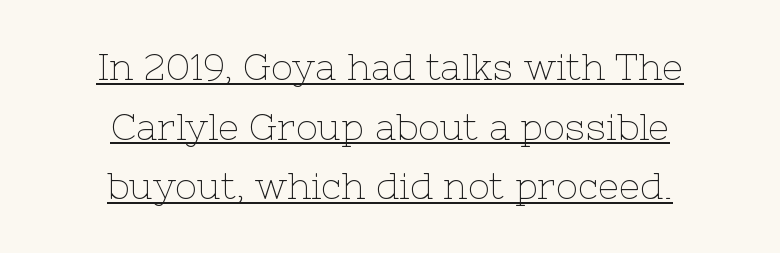
{"serif": "yes", "italic": "no", "bold": "no", "weight": "thin", "width": "normal", "stroke_contrast": "low", "x_height": "medium", "monospaced": "no", "underline": "yes", "align": "center", "line_spacing": "normal", "line_spacing_ratio": 1.61, "letter_spacing": "normal", "letter_spacing_em": 0.0, "glyph_px": 37}
